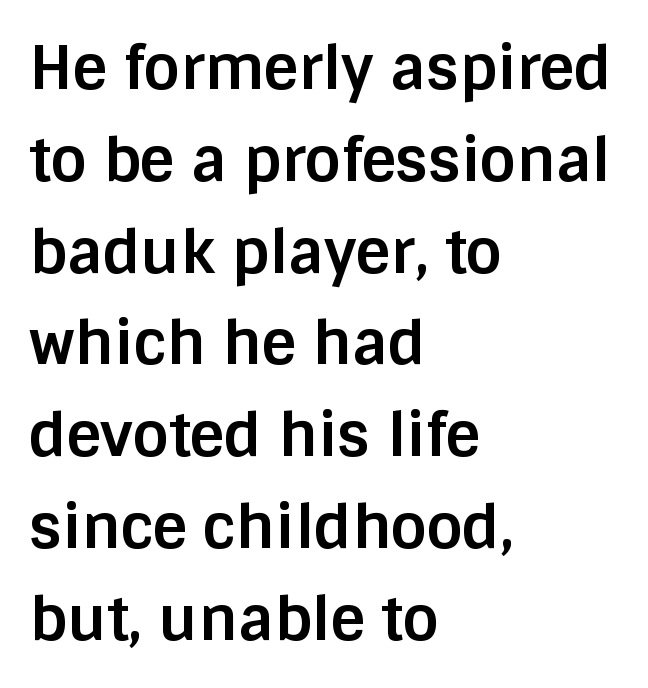
The image shows 60 px bold sans-serif type, upright; set left-aligned, normal line spacing (1.53x), normal letter spacing, not underlined; low stroke contrast and a large x-height.
